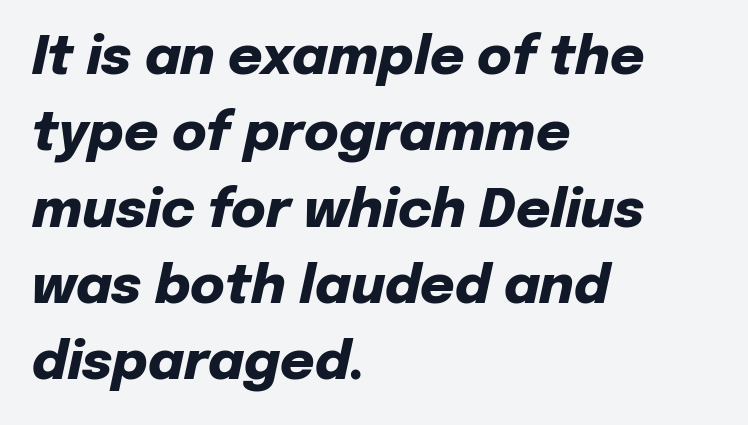
Q: Is the text bold? A: Yes.
Q: Is the text italic (slanted)? A: Yes, it leans right by about 12 degrees.
Q: Is the text underlined? A: No.
Q: How is the paragraph aligned? A: Left-aligned.
Q: Is the spacing between letters normal or unusually wide? A: Normal.
Q: Is the spacing between lines tight, normal or loose? A: Normal.
Q: Width (condensed, normal, or wide)? A: Normal.
Q: Stroke contrast? A: Low.
Q: x-height? A: Medium.
Q: Monospaced? A: No.
